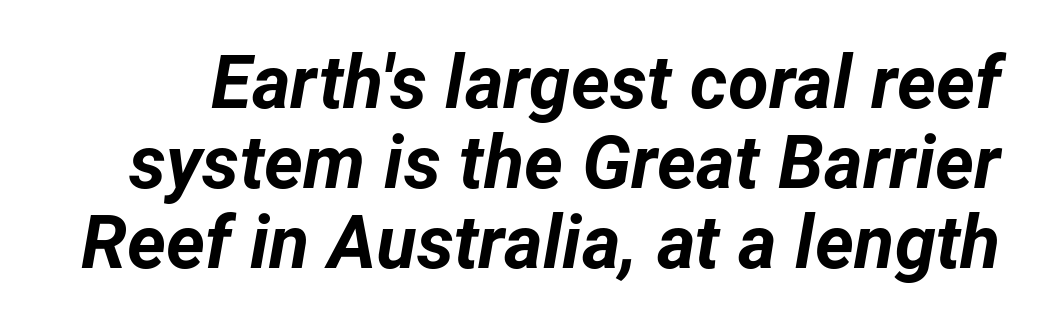
{"italic": "yes", "lean": "right", "slant_degrees": 12, "bold": "yes", "weight": "bold", "width": "normal", "stroke_contrast": "low", "x_height": "medium", "monospaced": "no", "underline": "no", "line_spacing": "tight", "line_spacing_ratio": 1.08, "letter_spacing": "normal", "letter_spacing_em": 0.0, "glyph_px": 74}
